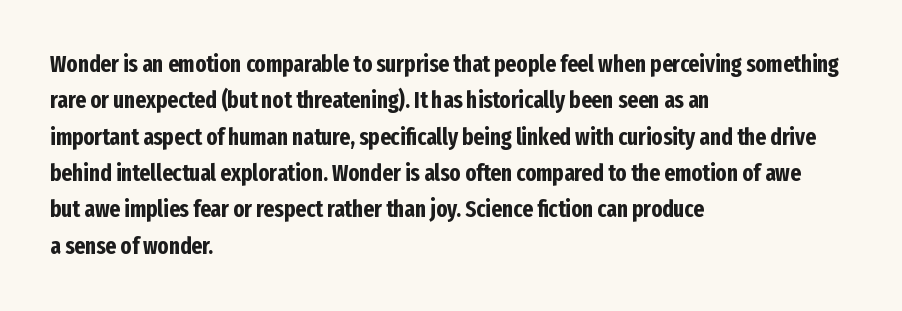
The image shows 23 px bold type, upright; set left-aligned, normal line spacing (1.58x), normal letter spacing, not underlined.
